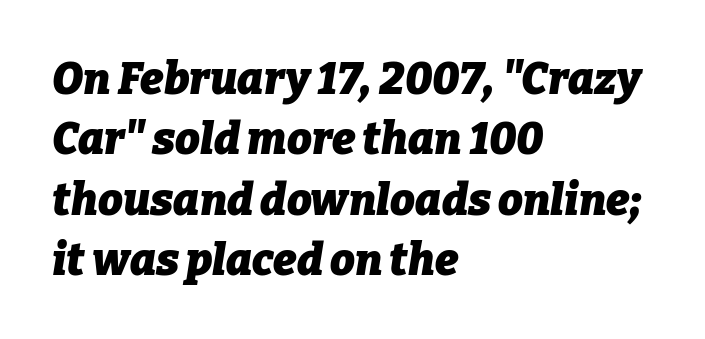
Summary of weight: heavy, a full bold. You could not count columns in this text — the font is proportionally spaced. One-word summary of the alignment: left. Rendered with sloped, italic letterforms. These lines keep a tight, regular rhythm from letter to letter.
